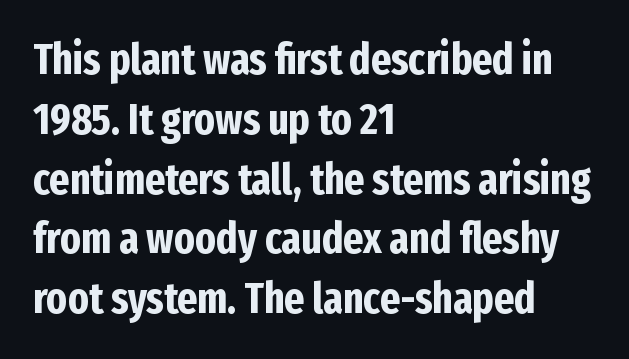
The image shows 43 px bold, condensed sans-serif type, upright; set left-aligned, normal line spacing (1.39x), normal letter spacing, not underlined; low stroke contrast and a medium x-height.
